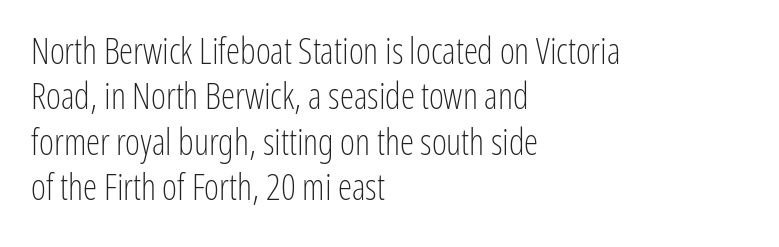
Q: Is the text bold? A: No.
Q: Is the text italic (slanted)? A: No, it is upright.
Q: Is the typeface a serif or a sans-serif typeface? A: Sans-serif.
Q: Is the text underlined? A: No.
Q: How is the paragraph aligned? A: Left-aligned.
Q: Is the spacing between letters normal or unusually wide? A: Normal.
Q: Is the spacing between lines tight, normal or loose? A: Normal.
Q: Width (condensed, normal, or wide)? A: Condensed.
Q: Stroke contrast? A: Low.
Q: x-height? A: Medium.
Q: Monospaced? A: No.
